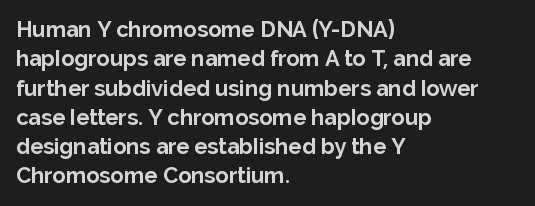
The image shows 22 px bold type, upright; set left-aligned, normal line spacing (1.33x), normal letter spacing, not underlined.
